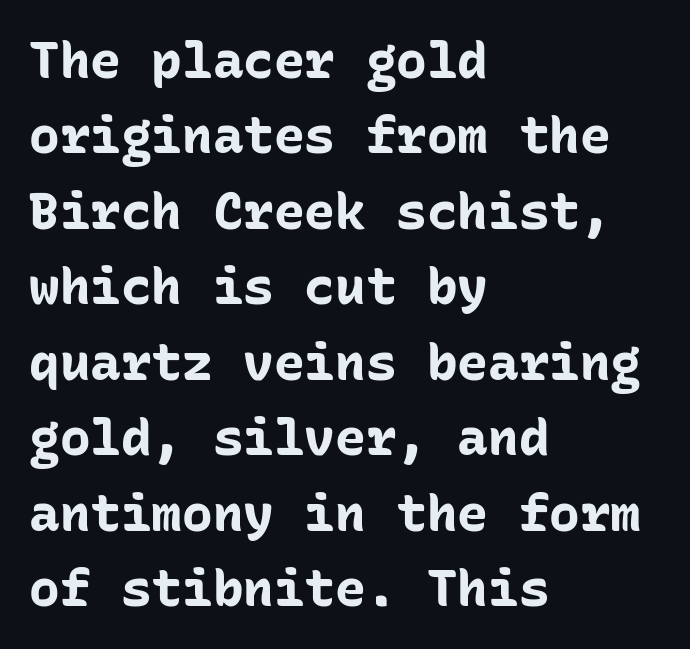
{"serif": "no", "italic": "no", "bold": "yes", "weight": "bold", "width": "normal", "stroke_contrast": "low", "x_height": "medium", "monospaced": "yes", "underline": "no", "align": "left", "line_spacing": "normal", "line_spacing_ratio": 1.48, "letter_spacing": "normal", "letter_spacing_em": 0.0, "glyph_px": 51}
